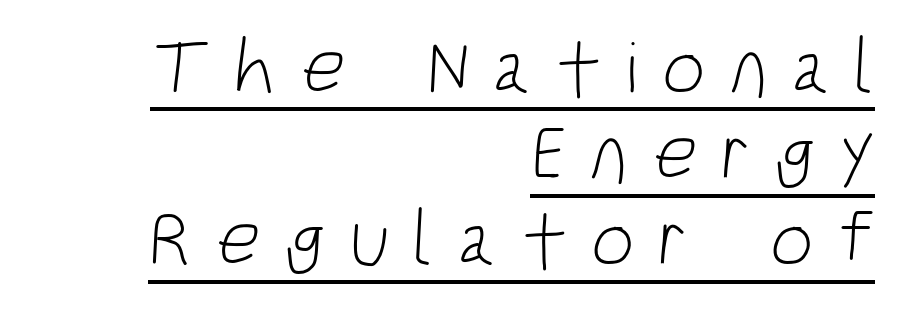
The image shows 77 px light, condensed sans-serif type; set right-aligned, tight line spacing (1.12x), unusually wide letter spacing (+0.31 em), underlined; low stroke contrast and a large x-height.
